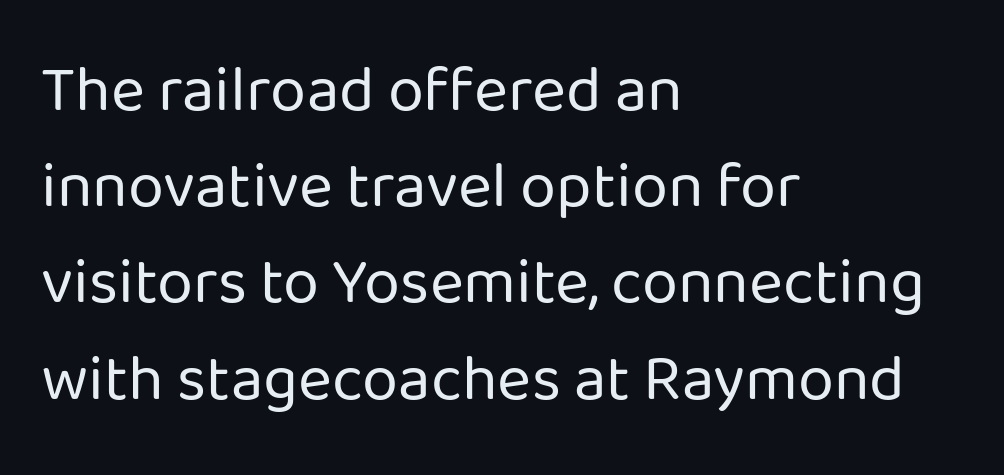
{"serif": "no", "italic": "no", "bold": "no", "weight": "regular", "width": "normal", "stroke_contrast": "low", "x_height": "medium", "monospaced": "no", "underline": "no", "align": "left", "line_spacing": "normal", "line_spacing_ratio": 1.48, "letter_spacing": "normal", "letter_spacing_em": 0.0, "glyph_px": 65}
